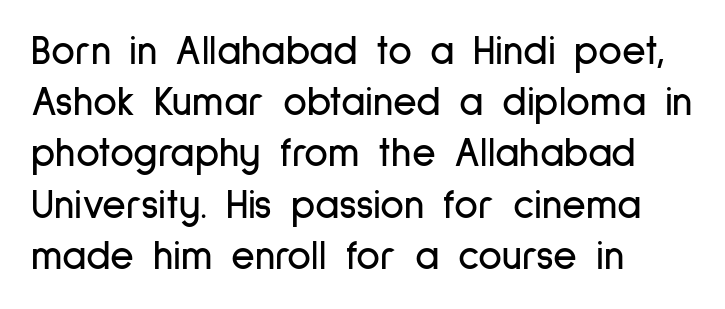
{"serif": "no", "italic": "no", "width": "condensed", "stroke_contrast": "low", "x_height": "medium", "monospaced": "no", "underline": "no", "align": "left", "line_spacing": "normal", "line_spacing_ratio": 1.25, "letter_spacing": "normal", "letter_spacing_em": 0.0, "glyph_px": 41}
